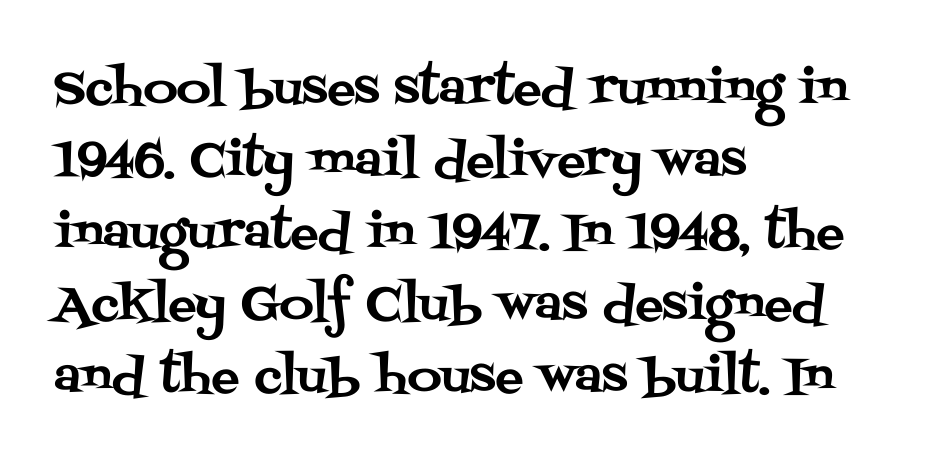
The image shows 47 px serif type, upright; set left-aligned, normal line spacing (1.53x), normal letter spacing, not underlined; medium stroke contrast and a large x-height.
